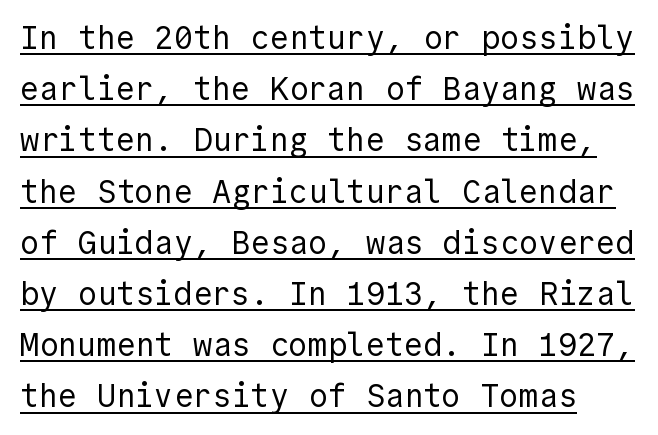
The sample's only ornament is a line tracing under the words. Stem width sits at or under what a default text font uses. Rendered with straight, roman letterforms. Vertical spacing — default. The typeface chosen for these lines omits serifs.
